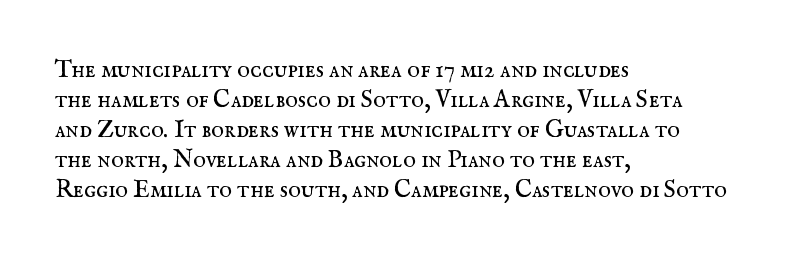
Honestly, there is no underline to notice here at all. The font's upright variant was chosen for this text. Horizontally, the lines are justified to the leading edge only. Bold? No — there's no thickening of the strokes.
